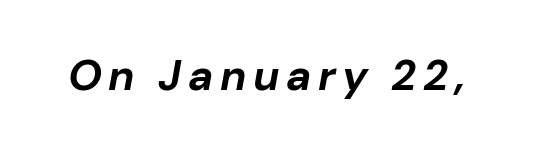
The rendering uses natural spacing where letterforms have individual widths. The font's italic variant was chosen for this text. Its strokes are broad and dark, the hallmark of bold type. Nobody drew a line under any word here.
